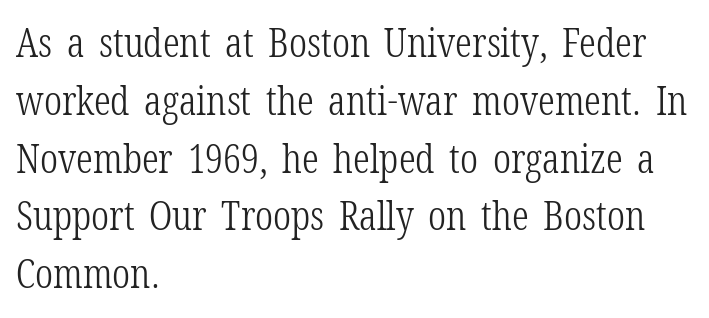
Stroke terminals: seriffed. Compared with a typical body face, this is equally light or lighter still. The letters stand upright; this is a roman face. The designer left line spacing at the default.
